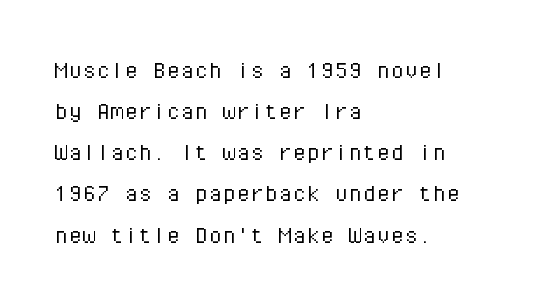
Q: Is the text bold? A: No.
Q: Is the text italic (slanted)? A: No, it is upright.
Q: Is the typeface a serif or a sans-serif typeface? A: Sans-serif.
Q: Is the text underlined? A: No.
Q: How is the paragraph aligned? A: Left-aligned.
Q: Is the spacing between letters normal or unusually wide? A: Normal.
Q: Is the spacing between lines tight, normal or loose? A: Normal.
Q: Width (condensed, normal, or wide)? A: Normal.
Q: Stroke contrast? A: Low.
Q: x-height? A: Medium.
Q: Monospaced? A: Yes.
